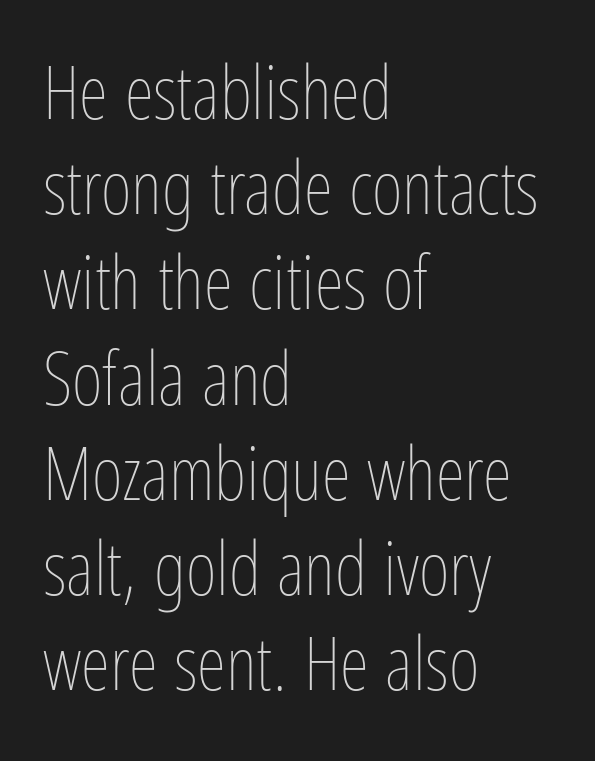
{"italic": "no", "bold": "no", "weight": "thin", "width": "condensed", "stroke_contrast": "low", "x_height": "medium", "monospaced": "no", "underline": "no", "align": "left", "line_spacing": "normal", "line_spacing_ratio": 1.27, "letter_spacing": "normal", "letter_spacing_em": 0.0, "glyph_px": 75}
